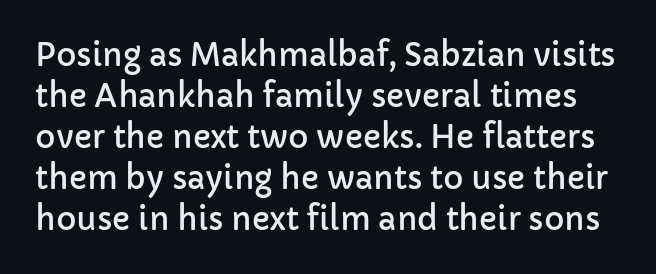
The image shows 31 px sans-serif type, upright; set normal line spacing (1.32x), normal letter spacing, not underlined; low stroke contrast and a medium x-height.
